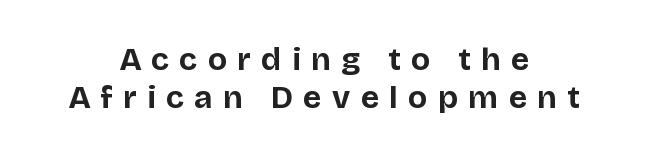
This sample is center-justified, so both line endings float freely. It's the straight-up-and-down kind of type. This rendering features lettering with no underline. The horizontal fit of the characters is loose and conspicuously gappy. The passage shown is typed in a proportional face where columns would drift.
